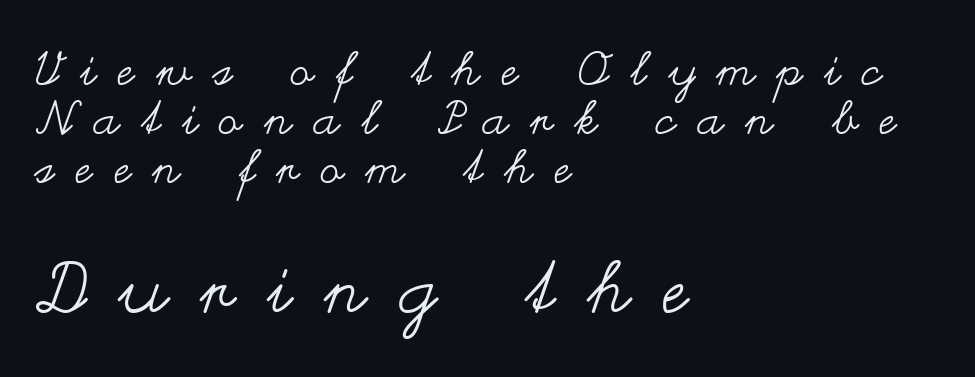
The image shows 71 px regular-weight, wide type; set left-aligned, tight line spacing (1.04x), unusually wide letter spacing (+0.47 em), not underlined; the second (bottom) block is 1.51x larger; medium stroke contrast and a small x-height.
